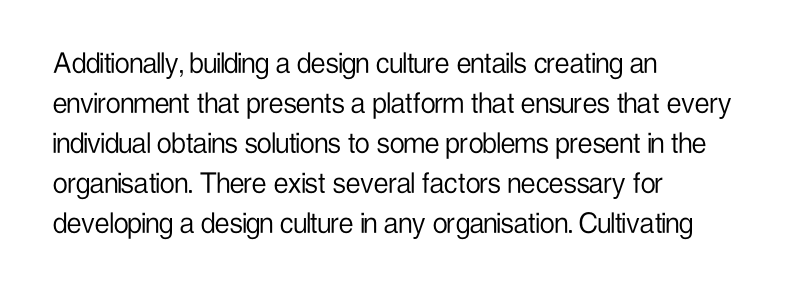
{"serif": "no", "italic": "no", "bold": "no", "weight": "light", "width": "condensed", "stroke_contrast": "low", "x_height": "medium", "monospaced": "no", "underline": "no", "align": "left", "line_spacing_ratio": 1.21, "letter_spacing": "normal", "letter_spacing_em": 0.0, "glyph_px": 33}
